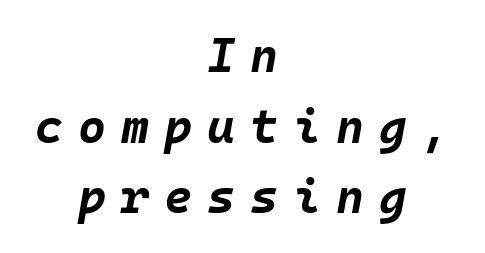
{"italic": "yes", "lean": "right", "slant_degrees": 10, "bold": "yes", "weight": "bold", "width": "normal", "stroke_contrast": "low", "x_height": "large", "monospaced": "yes", "underline": "no", "align": "center", "line_spacing": "normal", "line_spacing_ratio": 1.47, "letter_spacing": "wide", "letter_spacing_em": 0.31, "glyph_px": 48}
